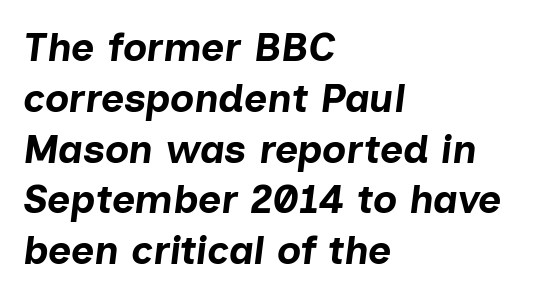
The image shows 40 px bold type, italic (leaning right); set left-aligned, normal line spacing (1.27x), normal letter spacing, not underlined; low stroke contrast and a medium x-height.
